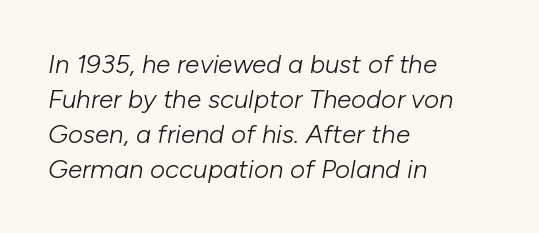
{"italic": "yes", "lean": "right", "slant_degrees": 10, "bold": "no", "underline": "no", "align": "left", "line_spacing": "normal", "line_spacing_ratio": 1.34, "letter_spacing": "normal", "letter_spacing_em": 0.0, "glyph_px": 26}
